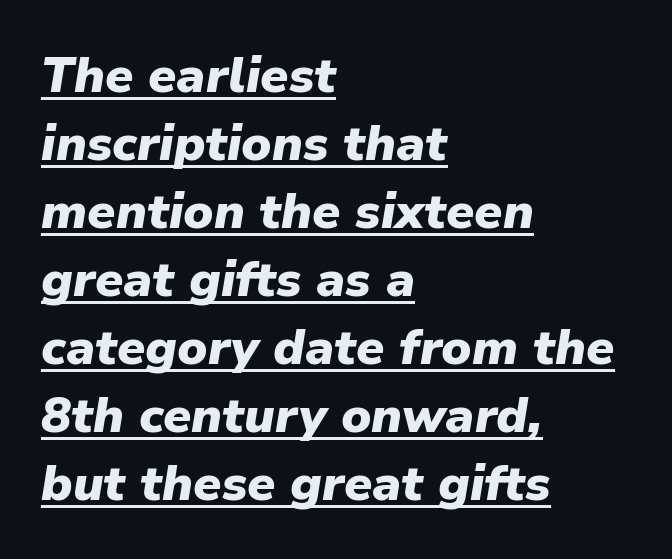
Q: Is the text bold? A: Yes.
Q: Is the text italic (slanted)? A: Yes, it leans right by about 9 degrees.
Q: Is the text underlined? A: Yes.
Q: How is the paragraph aligned? A: Left-aligned.
Q: Is the spacing between letters normal or unusually wide? A: Normal.
Q: Is the spacing between lines tight, normal or loose? A: Normal.
Q: Width (condensed, normal, or wide)? A: Normal.
Q: Stroke contrast? A: Low.
Q: x-height? A: Medium.
Q: Monospaced? A: No.
